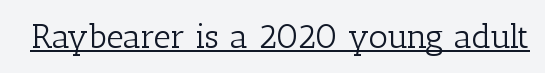
The image shows 34 px light serif type, upright; set normal letter spacing, underlined; low stroke contrast and a medium x-height.
